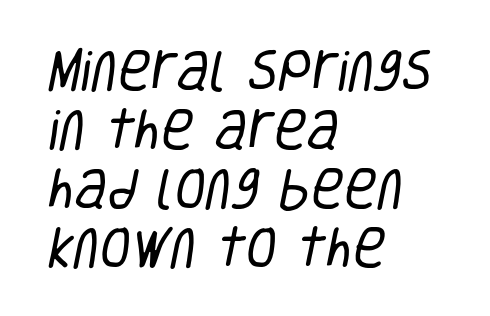
{"serif": "no", "bold": "no", "weight": "regular", "width": "condensed", "stroke_contrast": "low", "x_height": "large", "monospaced": "no", "underline": "no", "align": "left", "line_spacing": "normal", "line_spacing_ratio": 1.31, "letter_spacing": "normal", "letter_spacing_em": 0.0, "glyph_px": 45}
